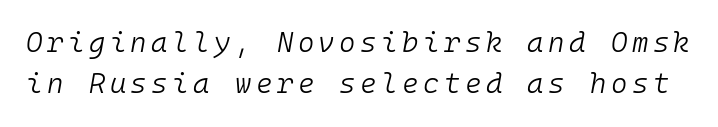
{"italic": "yes", "lean": "right", "slant_degrees": 10, "bold": "no", "weight": "light", "width": "normal", "stroke_contrast": "low", "x_height": "medium", "monospaced": "yes", "underline": "no", "line_spacing": "normal", "line_spacing_ratio": 1.48, "glyph_px": 28}
